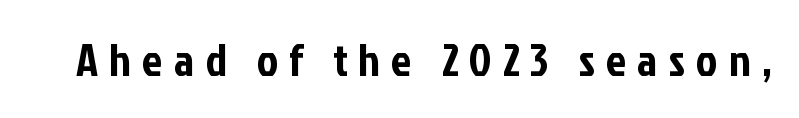
No italicization has been applied; the sample stays upright. Check under the words: just untouched page. The rendering shows plain stroke endings on the letterforms — a sans-serif design. A typesetter would call this proportional, since set widths differ per character. In terms of letterspacing, this is a distinctly airy, spread setting.
